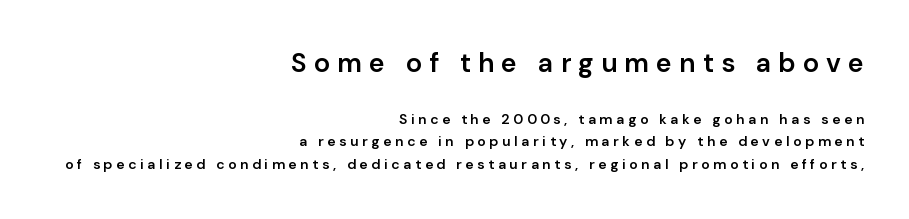
The image shows 27 px text type, upright; set right-aligned, normal line spacing (1.6x), unusually wide letter spacing (+0.26 em), not underlined; the first (top) block is 1.93x larger.
